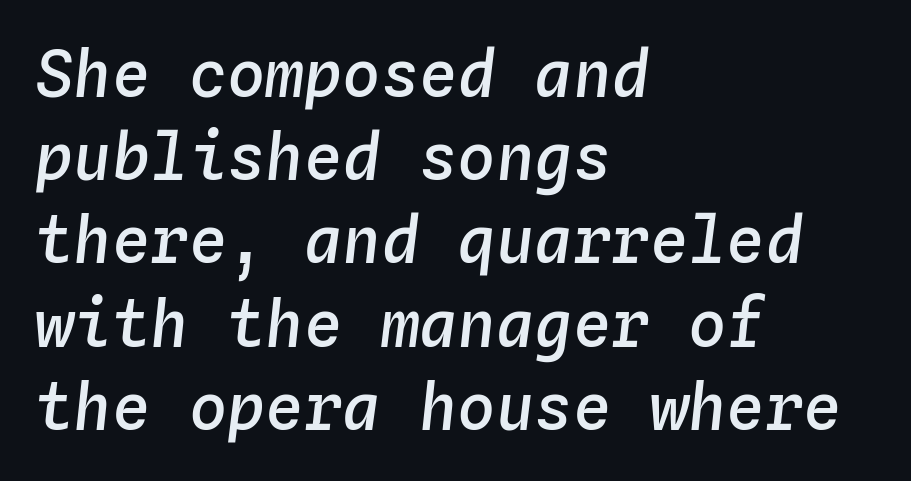
Vertical spacing — default. The rendering uses typewriter-style spacing with identical character cells. Unmarked baselines from the first word to the last. Slant detected: the letters are inclined.
